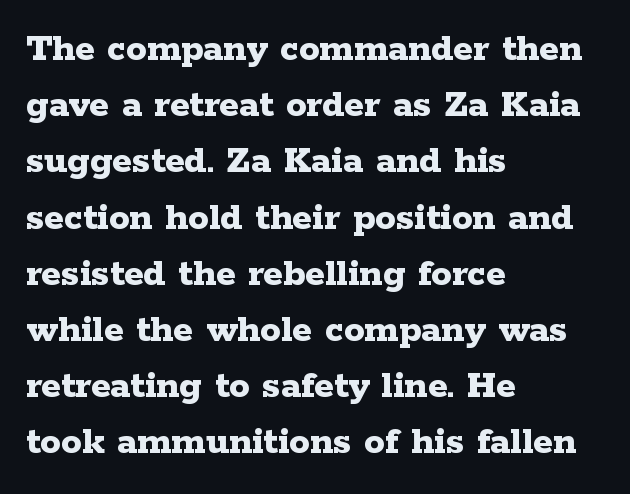
{"serif": "yes", "italic": "no", "bold": "yes", "weight": "bold", "width": "wide", "stroke_contrast": "low", "x_height": "medium", "monospaced": "no", "underline": "no", "align": "left", "line_spacing": "normal", "line_spacing_ratio": 1.37, "letter_spacing": "normal", "letter_spacing_em": 0.0, "glyph_px": 41}
